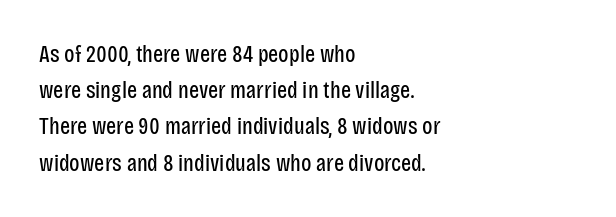
{"italic": "no", "bold": "no", "underline": "no", "align": "left", "line_spacing": "normal", "line_spacing_ratio": 1.51, "letter_spacing": "normal", "letter_spacing_em": 0.0, "glyph_px": 24}
